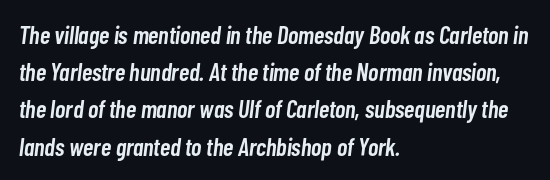
{"italic": "yes", "lean": "right", "slant_degrees": 7, "bold": "semi", "underline": "no", "align": "left", "line_spacing": "normal", "line_spacing_ratio": 1.49, "letter_spacing": "normal", "letter_spacing_em": 0.0, "glyph_px": 25}
